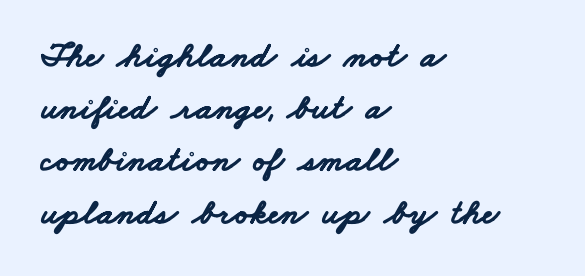
Q: Is the text bold? A: Yes.
Q: Is the typeface a serif or a sans-serif typeface? A: Sans-serif.
Q: Is the text underlined? A: No.
Q: How is the paragraph aligned? A: Left-aligned.
Q: Is the spacing between letters normal or unusually wide? A: Normal.
Q: Is the spacing between lines tight, normal or loose? A: Normal.
Q: Width (condensed, normal, or wide)? A: Wide.
Q: Stroke contrast? A: Low.
Q: x-height? A: Small.
Q: Monospaced? A: No.
